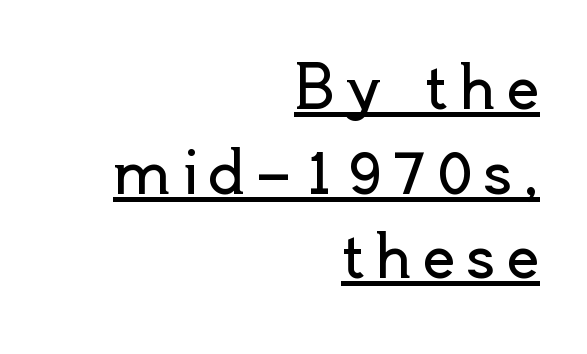
{"serif": "no", "italic": "no", "bold": "no", "weight": "regular", "width": "normal", "x_height": "small", "monospaced": "no", "underline": "yes", "align": "right", "line_spacing": "normal", "line_spacing_ratio": 1.46, "glyph_px": 58}
